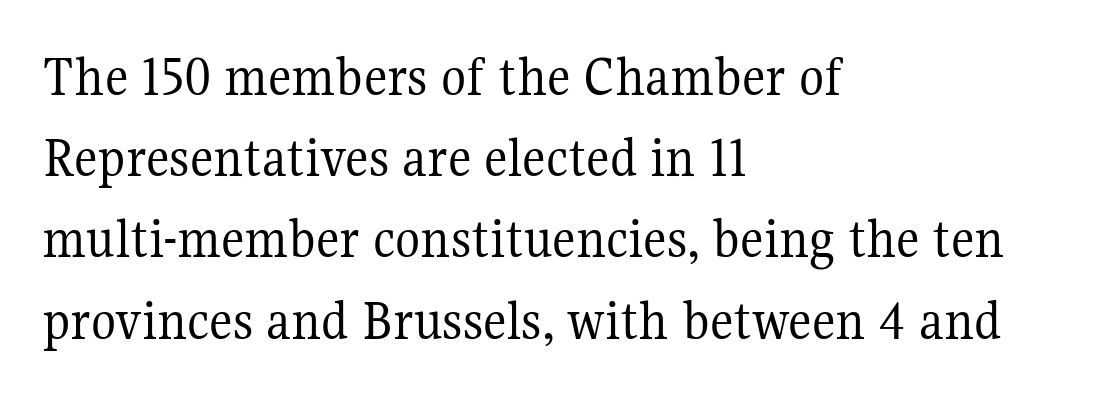
Serif or sans? Serif — the stroke terminals have little feet. Varying glyph widths throughout — classic text-font behaviour. The characters are drawn with everyday or finer stroke widths. A normal amount of white space separates one row of letters from the next. This is the regular roman posture of the typeface. No extra tracking has been applied to these lines.
